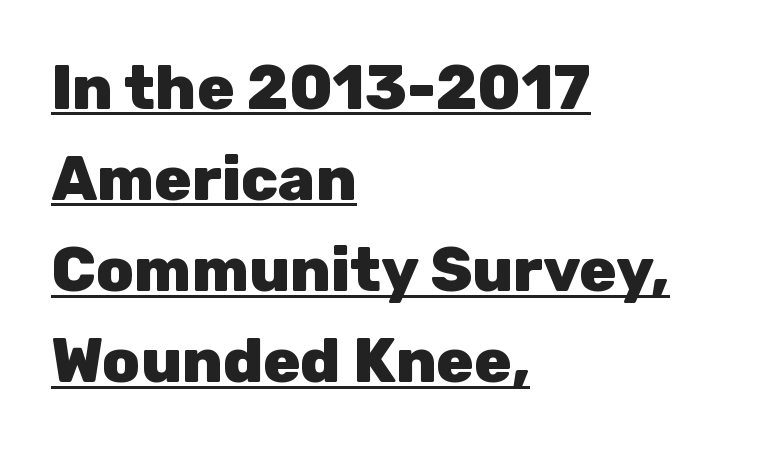
Q: Is the text bold? A: Yes.
Q: Is the text italic (slanted)? A: No, it is upright.
Q: Is the typeface a serif or a sans-serif typeface? A: Sans-serif.
Q: Is the text underlined? A: Yes.
Q: How is the paragraph aligned? A: Left-aligned.
Q: Is the spacing between letters normal or unusually wide? A: Normal.
Q: Is the spacing between lines tight, normal or loose? A: Normal.
Q: Width (condensed, normal, or wide)? A: Normal.
Q: Stroke contrast? A: Low.
Q: x-height? A: Medium.
Q: Monospaced? A: No.
